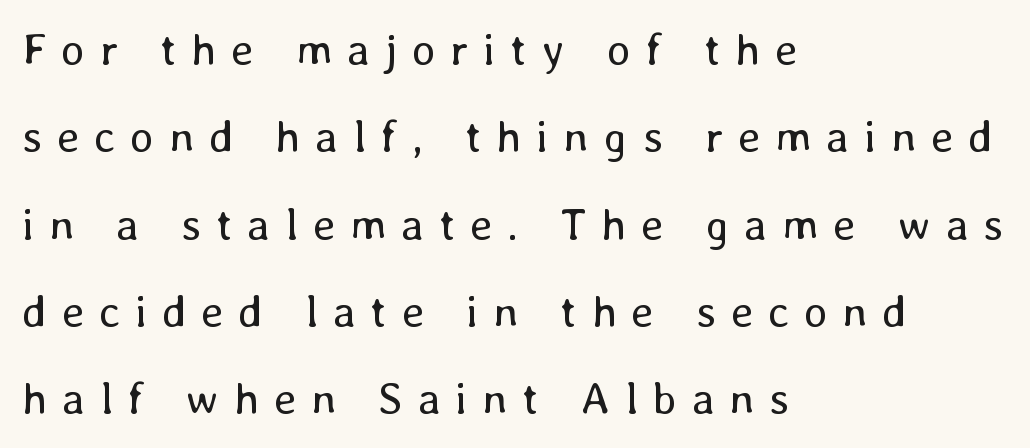
The image shows 45 px regular-weight type, upright; set left-aligned, loose line spacing (1.94x), unusually wide letter spacing (+0.33 em), not underlined; low stroke contrast and a medium x-height.
